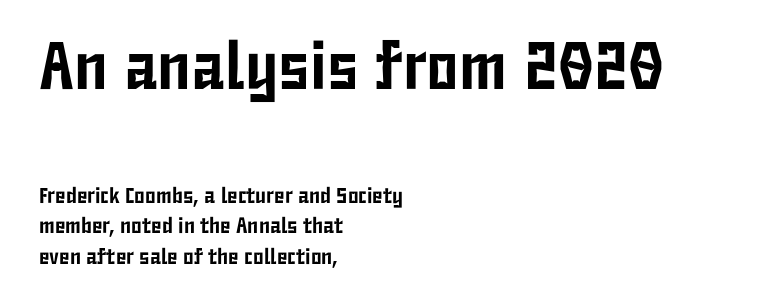
The image shows 67 px condensed sans-serif type, upright; set left-aligned, normal line spacing (1.39x), normal letter spacing, not underlined; the first (top) block is 3.05x larger; low stroke contrast and a medium x-height.
